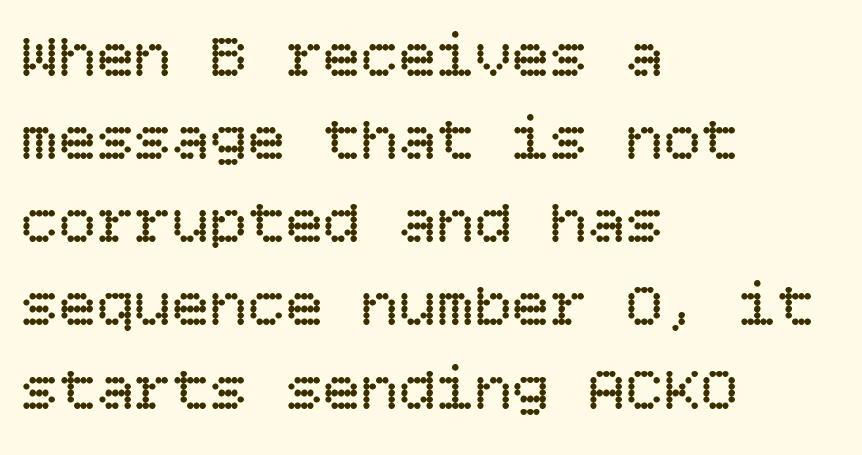
The image shows 63 px regular-weight type, upright; set left-aligned, normal line spacing (1.32x), normal letter spacing, not underlined; low stroke contrast and a large x-height.
